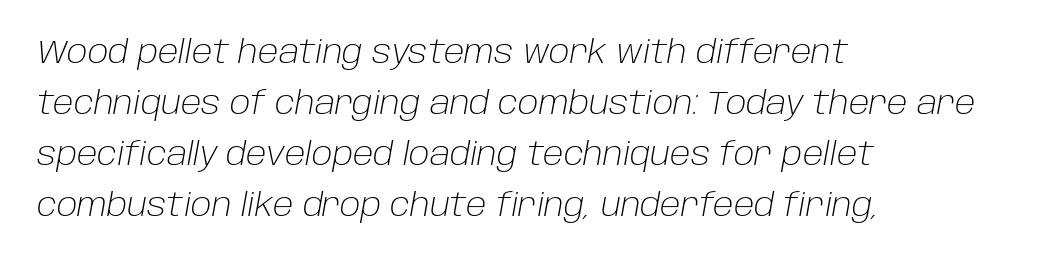
{"italic": "yes", "lean": "right", "slant_degrees": 10, "bold": "no", "weight": "light", "width": "normal", "stroke_contrast": "low", "x_height": "large", "monospaced": "no", "underline": "no", "align": "left", "line_spacing": "normal", "line_spacing_ratio": 1.59, "letter_spacing": "normal", "letter_spacing_em": 0.0, "glyph_px": 32}
